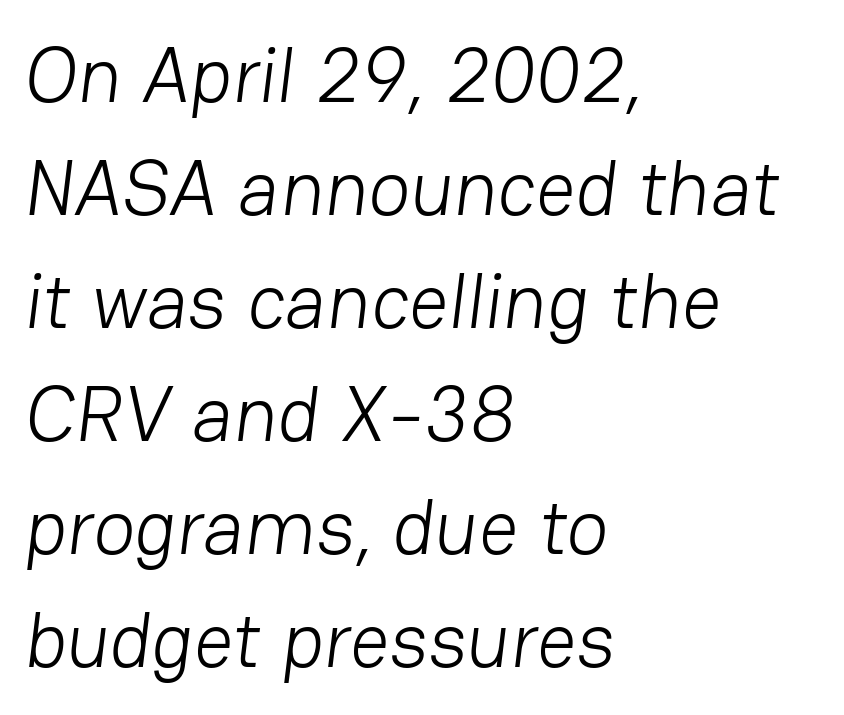
Q: Is the text bold? A: No.
Q: Is the typeface a serif or a sans-serif typeface? A: Sans-serif.
Q: Is the text underlined? A: No.
Q: How is the paragraph aligned? A: Left-aligned.
Q: Is the spacing between letters normal or unusually wide? A: Normal.
Q: Is the spacing between lines tight, normal or loose? A: Normal.
Q: Width (condensed, normal, or wide)? A: Normal.
Q: Stroke contrast? A: Low.
Q: x-height? A: Medium.
Q: Monospaced? A: No.
